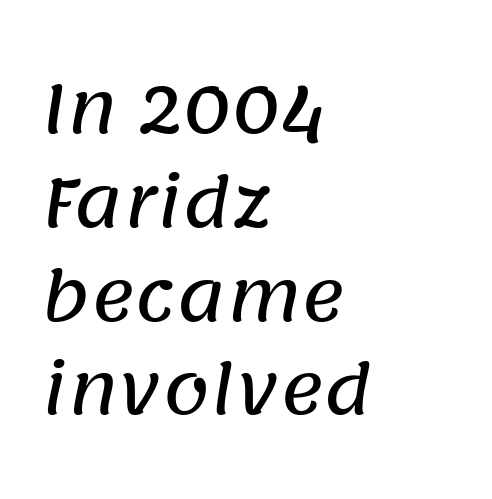
{"serif": "no", "width": "normal", "stroke_contrast": "low", "x_height": "large", "monospaced": "no", "underline": "no", "align": "left", "line_spacing": "normal", "line_spacing_ratio": 1.4, "letter_spacing": "normal", "letter_spacing_em": 0.0, "glyph_px": 67}
